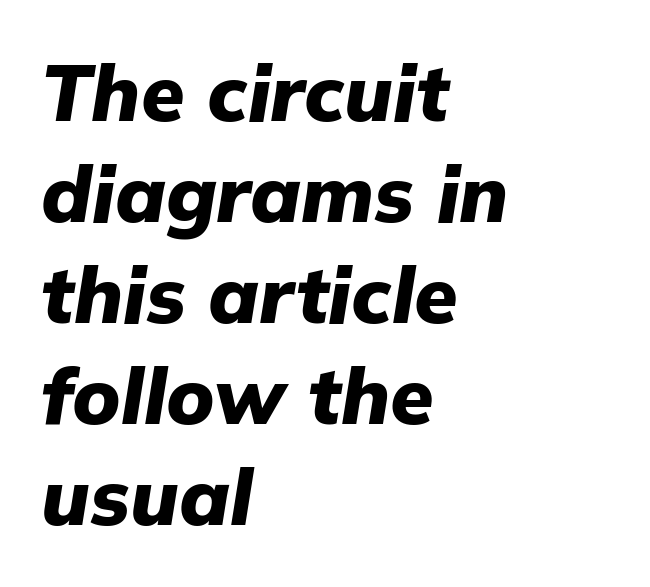
The tracking reads as untouched default to a designer's eye. Quick note: interline space is typical. As a designer I'd log this as weight 700, bold. You can tell it's italic because the verticals aren't actually vertical. Think of a printed novel: that variable character pitch is what you see here. Line beginnings align vertically; line endings do not.
